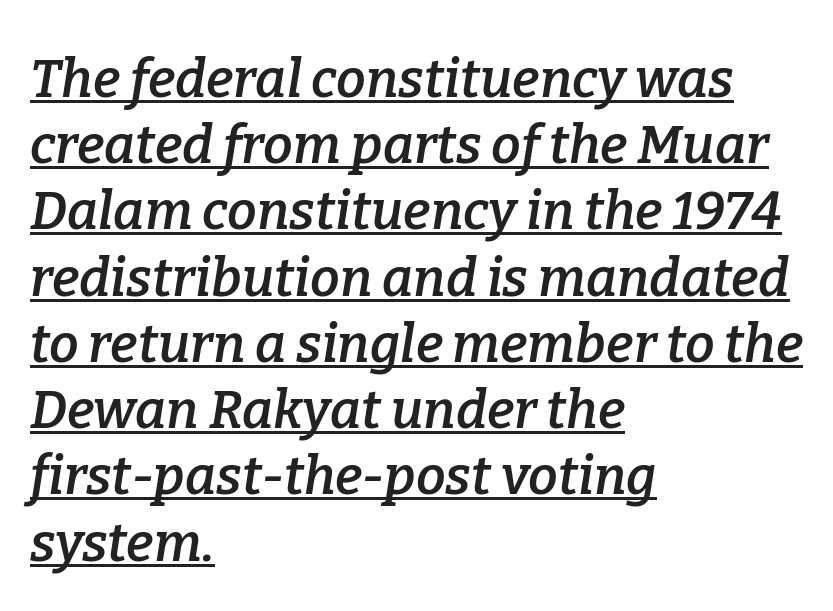
The image shows 53 px semibold serif type, italic (leaning right); set left-aligned, normal line spacing (1.25x), normal letter spacing, underlined; low stroke contrast and a medium x-height.
